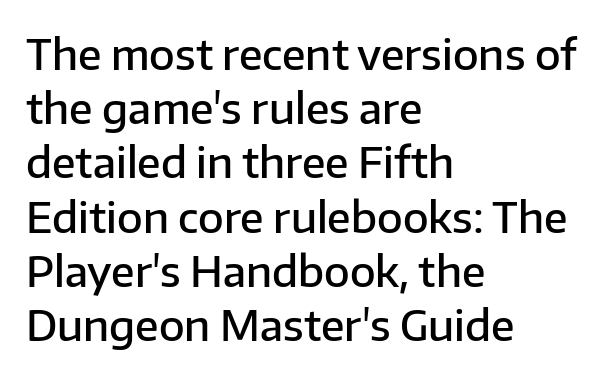
Whoever set this chose a conventional vertical rhythm. Check under the words: just untouched page. Typographically, this falls in the sans-serif category. Italic? Not at all — the glyphs are vertical.
